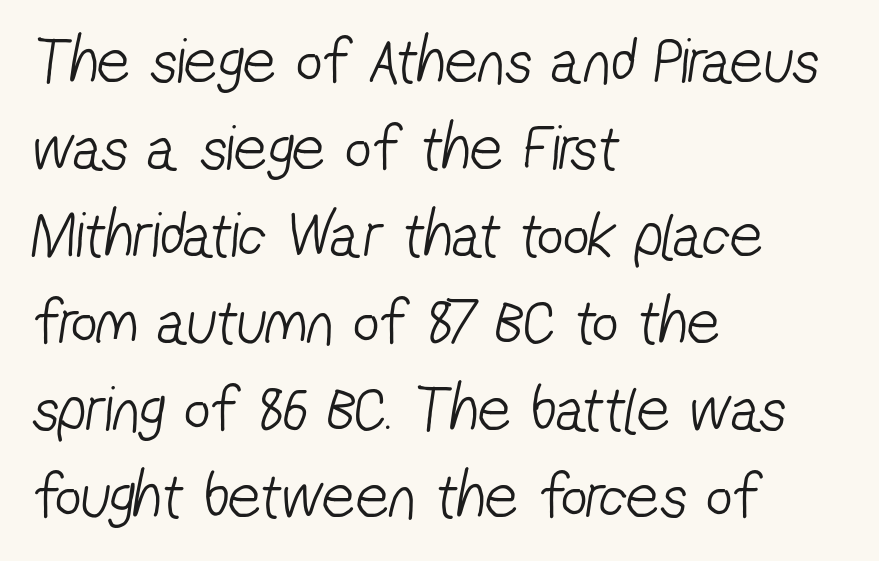
Q: Is the text bold? A: No.
Q: Is the typeface a serif or a sans-serif typeface? A: Sans-serif.
Q: Is the text underlined? A: No.
Q: How is the paragraph aligned? A: Left-aligned.
Q: Is the spacing between letters normal or unusually wide? A: Normal.
Q: Is the spacing between lines tight, normal or loose? A: Normal.
Q: Width (condensed, normal, or wide)? A: Condensed.
Q: Stroke contrast? A: Low.
Q: x-height? A: Medium.
Q: Monospaced? A: No.
